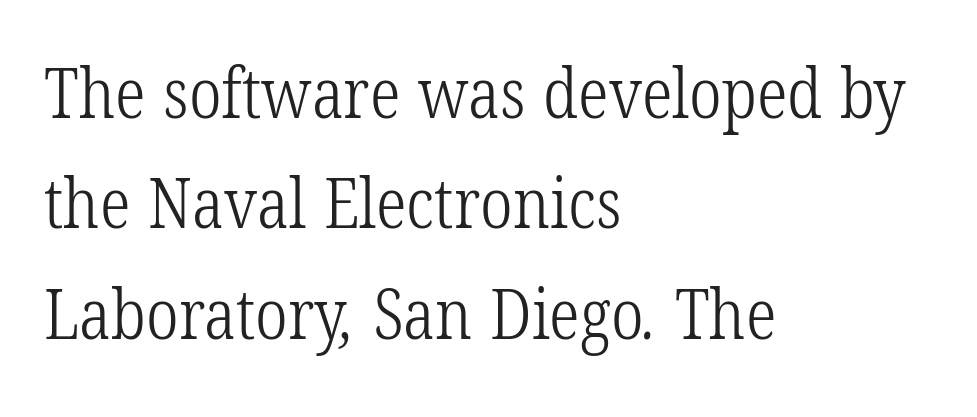
No chunkiness to these letters — they're not bold. Check under the words: just untouched page. The face used here is proportionally spaced, like ordinary book or web type. The text block is weighted toward the left margin, trailing off unevenly rightward. The space between consecutive lines is moderate. Here the glyphs are tracked normally, forming tight word shapes.
